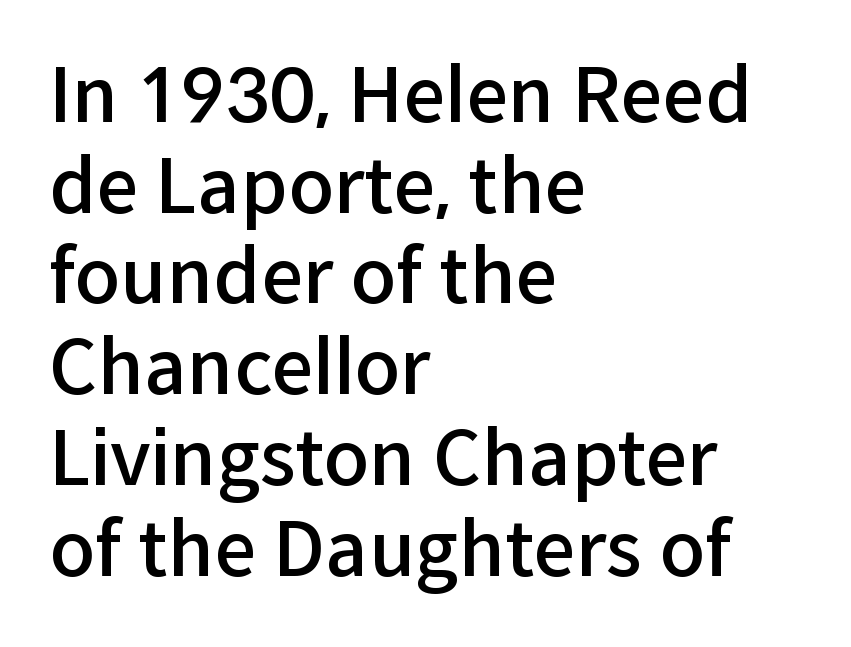
{"serif": "no", "italic": "no", "bold": "semi", "weight": "semibold", "width": "normal", "stroke_contrast": "low", "x_height": "medium", "monospaced": "no", "underline": "no", "align": "left", "line_spacing_ratio": 1.21, "letter_spacing": "normal", "letter_spacing_em": 0.0, "glyph_px": 75}
